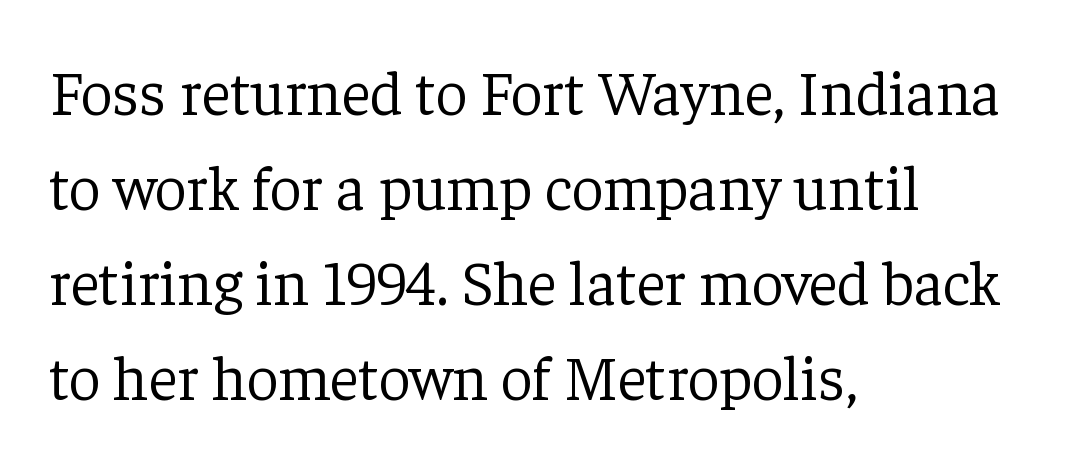
Is there any slant? The stems are plumb. Between one letter and the next there's only the usual sliver of space. Heaviness? Minimal to ordinary, like unemphasized prose. Lines of text with bare space underneath.
